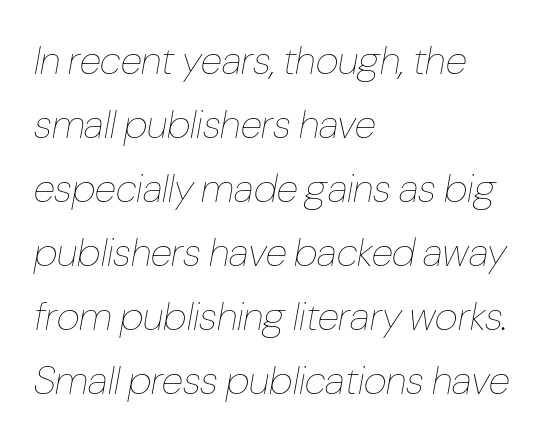
Q: Is the text bold? A: No.
Q: Is the text italic (slanted)? A: Yes, it leans right by about 10 degrees.
Q: Is the text underlined? A: No.
Q: How is the paragraph aligned? A: Left-aligned.
Q: Is the spacing between letters normal or unusually wide? A: Normal.
Q: Is the spacing between lines tight, normal or loose? A: Normal.
Q: Width (condensed, normal, or wide)? A: Condensed.
Q: Stroke contrast? A: Low.
Q: x-height? A: Medium.
Q: Monospaced? A: No.
